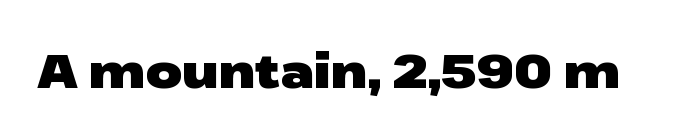
The rendering shows plain stroke endings on the letterforms — a sans-serif design. Tall strokes in this sample are plumb rather than angled. The baseline area is clear. Set as a true bold cut, around the 700 mark.
